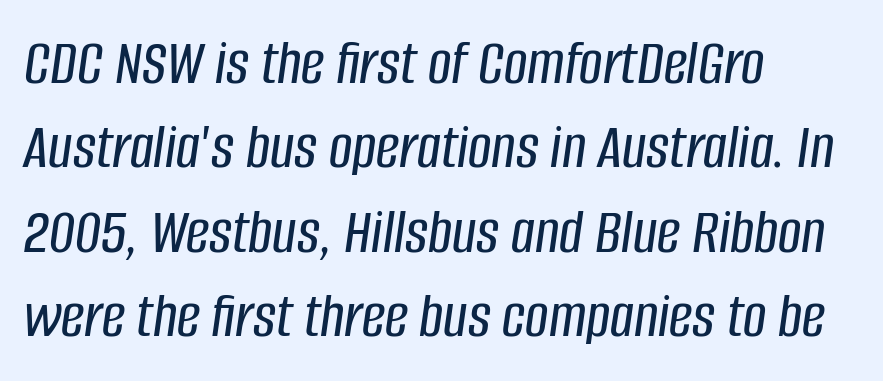
The image shows 65 px condensed type, italic (leaning right); set left-aligned, normal line spacing (1.3x), normal letter spacing, not underlined; low stroke contrast and a large x-height.
